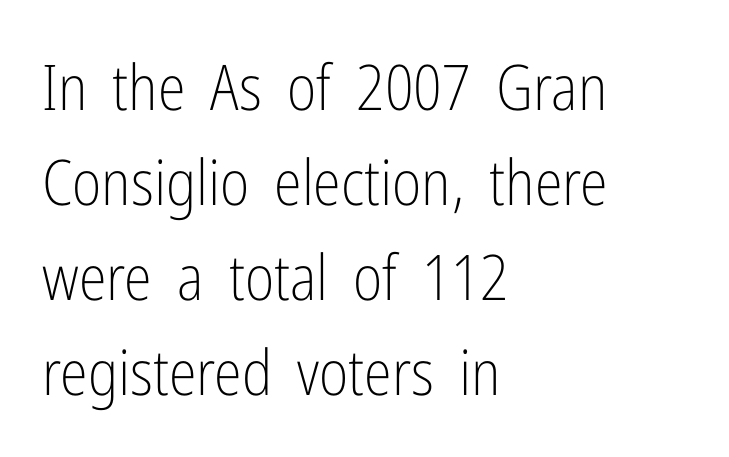
The image shows 63 px light, condensed sans-serif type, upright; set left-aligned, normal line spacing (1.51x), normal letter spacing, not underlined; low stroke contrast and a medium x-height.
